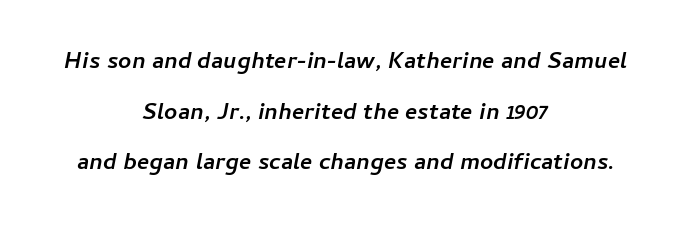
Check the space under the baseline: it is left empty. Does the weight exceed regular? Yes, all the way to bold. Layout note: lines centered. When letters slant like this, we call the style italic. What's the leading like? Stretched, with rows far apart. The horizontal fit of the characters is conventional and even.
